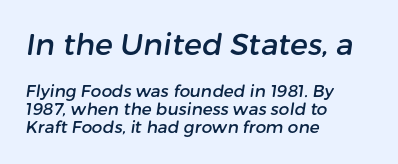
The image shows 30 px sans-serif type; set left-aligned, tight line spacing (1.05x), normal letter spacing, not underlined; the first (top) block is 1.76x larger; low stroke contrast and a medium x-height.
